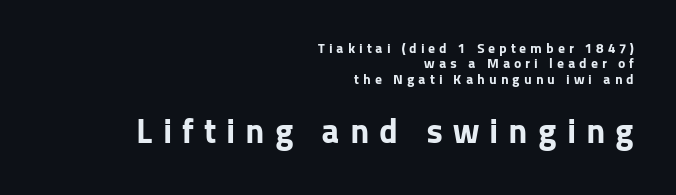
Q: Is the text bold? A: Yes.
Q: Is the text italic (slanted)? A: No, it is upright.
Q: Is the typeface a serif or a sans-serif typeface? A: Sans-serif.
Q: Is the text underlined? A: No.
Q: How is the paragraph aligned? A: Right-aligned.
Q: Is the spacing between letters normal or unusually wide? A: Unusually wide.
Q: Is the spacing between lines tight, normal or loose? A: Tight.
Q: Which block of text is set in a larger size, the first (top) or the second (bottom)? A: The second (bottom) one.
Q: Width (condensed, normal, or wide)? A: Normal.
Q: Stroke contrast? A: Low.
Q: x-height? A: Medium.
Q: Monospaced? A: No.
